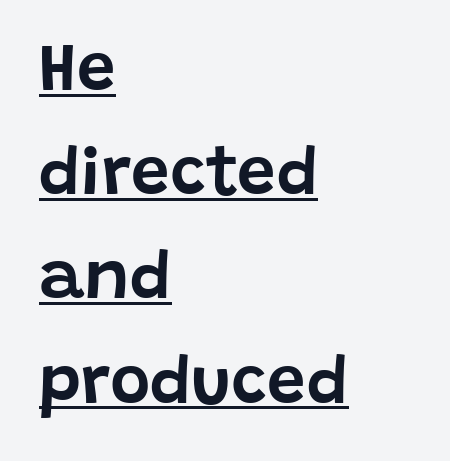
{"serif": "no", "italic": "no", "width": "normal", "stroke_contrast": "low", "x_height": "large", "monospaced": "no", "underline": "yes", "align": "left", "line_spacing": "normal", "line_spacing_ratio": 1.51, "letter_spacing": "normal", "letter_spacing_em": 0.0, "glyph_px": 69}
